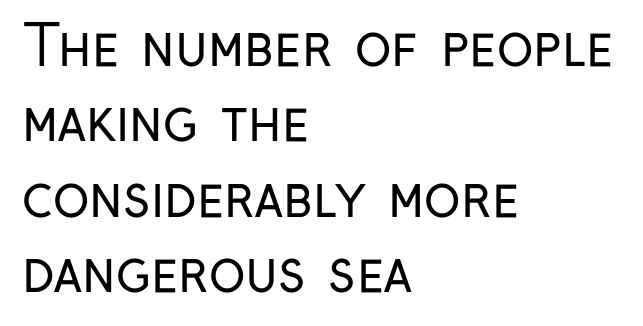
The setting favours the left margin, as ordinary paragraphs usually do. Unlike italic type, these characters show no tilt at all. Each word holds together tightly as a unit, with standard inter-letter gaps. Each letter keeps its own natural width here, so spacing adapts to shape.
